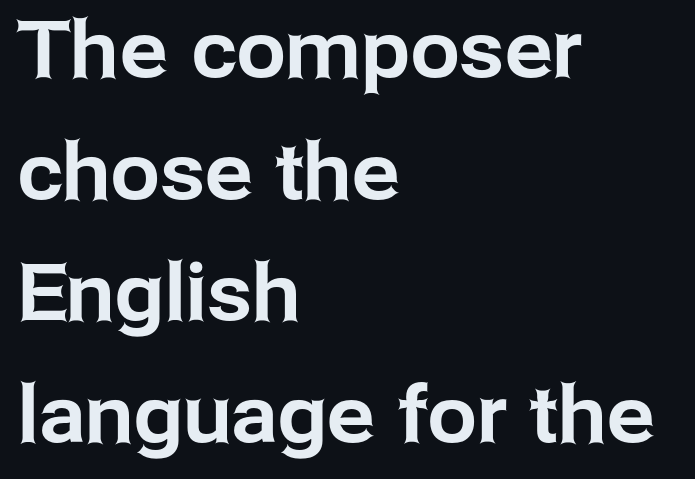
Q: Is the text italic (slanted)? A: No, it is upright.
Q: Is the typeface a serif or a sans-serif typeface? A: Sans-serif.
Q: Is the text underlined? A: No.
Q: How is the paragraph aligned? A: Left-aligned.
Q: Is the spacing between letters normal or unusually wide? A: Normal.
Q: Is the spacing between lines tight, normal or loose? A: Normal.
Q: Width (condensed, normal, or wide)? A: Normal.
Q: Stroke contrast? A: Low.
Q: x-height? A: Medium.
Q: Monospaced? A: No.
